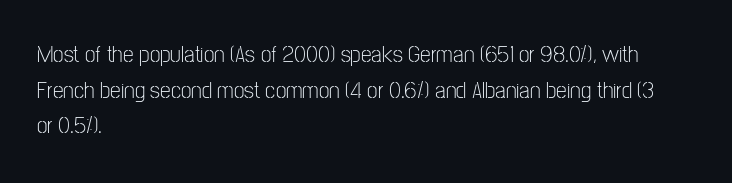
No italicization has been applied; the sample stays upright. Each line starts at the same left margin while the right side varies. Weight: regular or lighter. Compared with typical paragraphs, the rows here are spaced about the same. No extra tracking has been applied to these lines. Any mark beneath the type? The region is blank.
